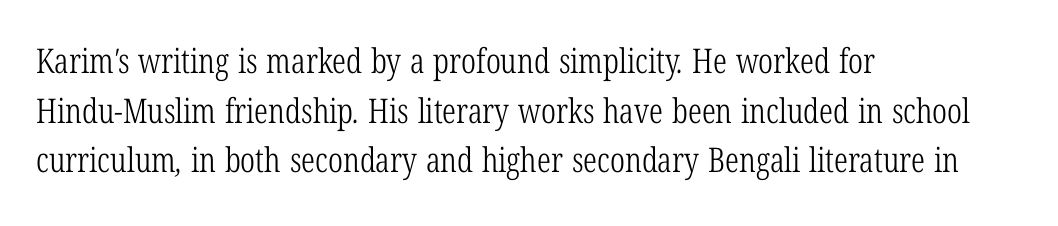
Q: Is the text bold? A: No.
Q: Is the typeface a serif or a sans-serif typeface? A: Serif.
Q: Is the text underlined? A: No.
Q: How is the paragraph aligned? A: Left-aligned.
Q: Is the spacing between letters normal or unusually wide? A: Normal.
Q: Is the spacing between lines tight, normal or loose? A: Normal.
Q: Width (condensed, normal, or wide)? A: Condensed.
Q: Stroke contrast? A: Low.
Q: x-height? A: Medium.
Q: Monospaced? A: No.
